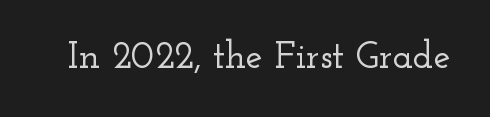
Nobody drew a line under any word here. The rendering keeps characters at their native spacing. The face used here is proportionally spaced, like ordinary book or web type. The typeface chosen for these lines features serifs.
